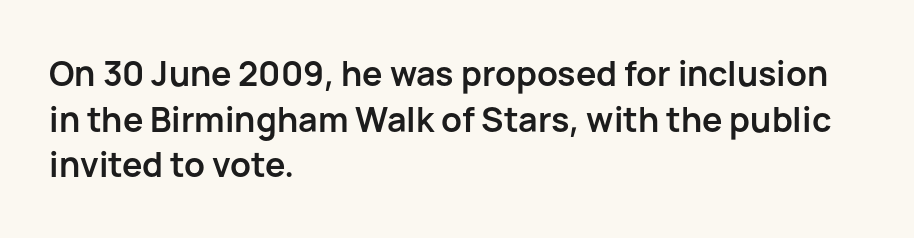
The image shows 34 px semibold sans-serif type, upright; set left-aligned, normal line spacing (1.34x), normal letter spacing, not underlined; low stroke contrast and a medium x-height.
